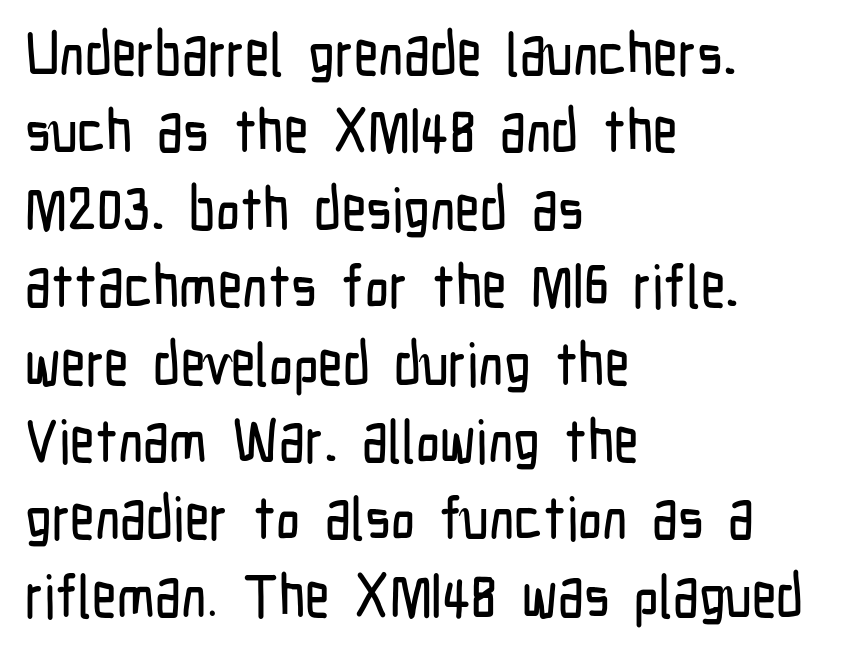
Descenders hang freely into open space. If you measured baseline to baseline, you'd find a middling distance. The letters stand upright; this is a roman face. Note the varied advance widths — an 'i' is clearly narrower than an 'm'. This sample uses plain, unmodified letter spacing.
